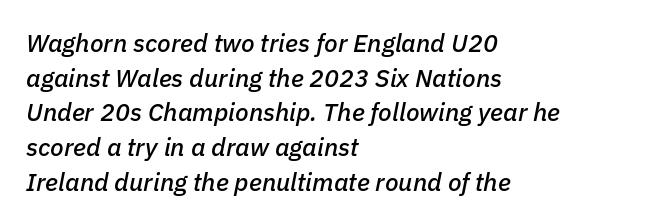
Q: Is the text italic (slanted)? A: Yes, it leans right by about 11 degrees.
Q: Is the text underlined? A: No.
Q: How is the paragraph aligned? A: Left-aligned.
Q: Is the spacing between letters normal or unusually wide? A: Normal.
Q: Is the spacing between lines tight, normal or loose? A: Normal.
